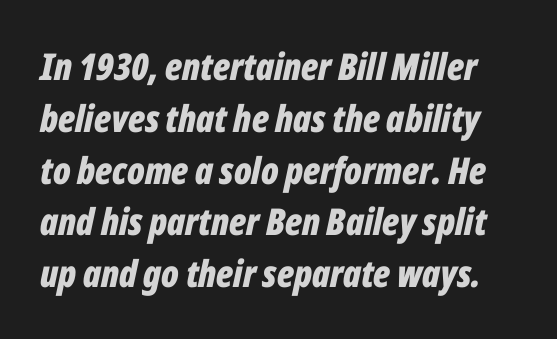
Q: Is the text bold? A: Yes.
Q: Is the text italic (slanted)? A: Yes, it leans right by about 12 degrees.
Q: Is the text underlined? A: No.
Q: Is the spacing between letters normal or unusually wide? A: Normal.
Q: Is the spacing between lines tight, normal or loose? A: Normal.
Q: Width (condensed, normal, or wide)? A: Condensed.
Q: Stroke contrast? A: Low.
Q: x-height? A: Medium.
Q: Monospaced? A: No.
